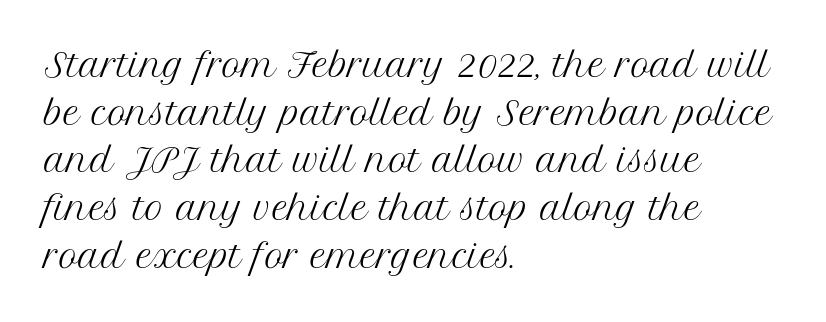
Q: Is the text bold? A: No.
Q: Is the text italic (slanted)? A: Yes.
Q: Is the text underlined? A: No.
Q: How is the paragraph aligned? A: Left-aligned.
Q: Is the spacing between letters normal or unusually wide? A: Normal.
Q: Is the spacing between lines tight, normal or loose? A: Normal.
Q: Width (condensed, normal, or wide)? A: Normal.
Q: Stroke contrast? A: Medium.
Q: x-height? A: Medium.
Q: Monospaced? A: No.
